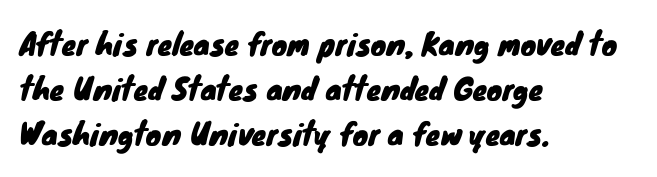
Q: Is the typeface a serif or a sans-serif typeface? A: Sans-serif.
Q: Is the text underlined? A: No.
Q: How is the paragraph aligned? A: Left-aligned.
Q: Is the spacing between letters normal or unusually wide? A: Normal.
Q: Is the spacing between lines tight, normal or loose? A: Normal.
Q: Width (condensed, normal, or wide)? A: Normal.
Q: Stroke contrast? A: Low.
Q: x-height? A: Small.
Q: Monospaced? A: No.
